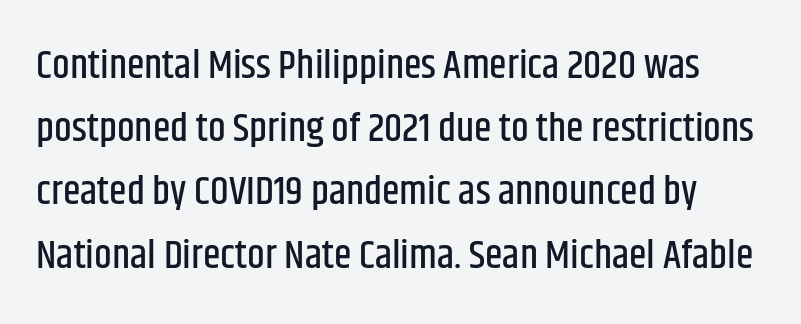
The image shows 40 px condensed sans-serif type, upright; set normal line spacing (1.58x), normal letter spacing, not underlined; low stroke contrast and a large x-height.
